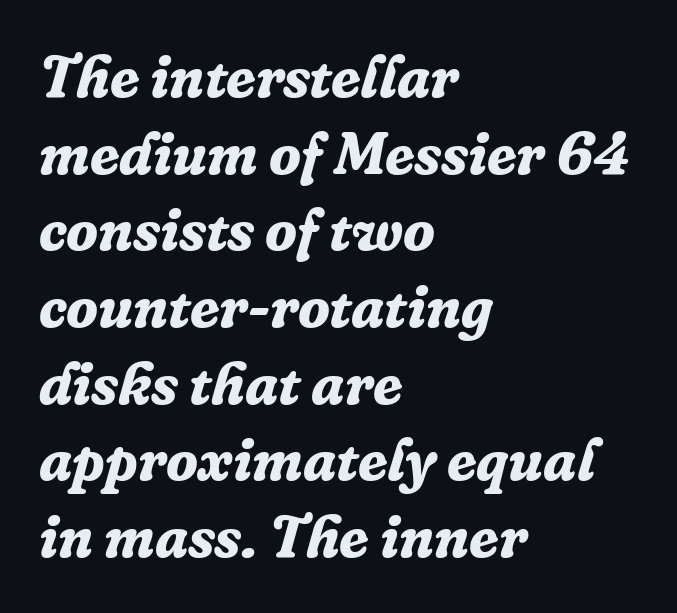
Q: Is the text bold? A: Yes.
Q: Is the text italic (slanted)? A: Yes, it leans right by about 16 degrees.
Q: Is the typeface a serif or a sans-serif typeface? A: Serif.
Q: Is the text underlined? A: No.
Q: How is the paragraph aligned? A: Left-aligned.
Q: Is the spacing between letters normal or unusually wide? A: Normal.
Q: Is the spacing between lines tight, normal or loose? A: Normal.
Q: Width (condensed, normal, or wide)? A: Normal.
Q: Stroke contrast? A: Low.
Q: x-height? A: Medium.
Q: Monospaced? A: No.
